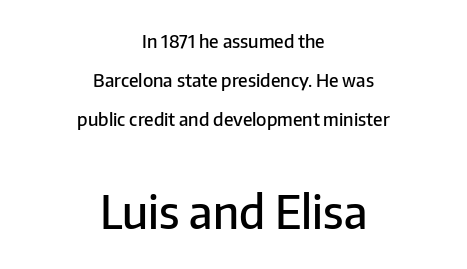
Q: Is the text bold? A: Semi-bold.
Q: Is the text italic (slanted)? A: No, it is upright.
Q: Is the typeface a serif or a sans-serif typeface? A: Sans-serif.
Q: Is the text underlined? A: No.
Q: How is the paragraph aligned? A: Centered.
Q: Is the spacing between letters normal or unusually wide? A: Normal.
Q: Is the spacing between lines tight, normal or loose? A: Loose.
Q: Which block of text is set in a larger size, the first (top) or the second (bottom)? A: The second (bottom) one.
Q: Width (condensed, normal, or wide)? A: Normal.
Q: Stroke contrast? A: Low.
Q: x-height? A: Medium.
Q: Monospaced? A: No.
